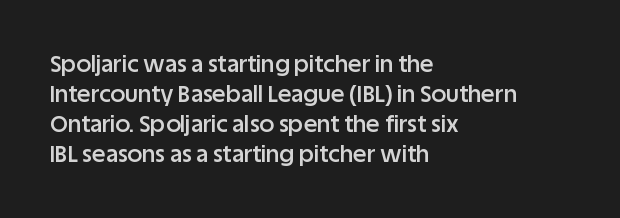
The image shows 23 px text type, upright; set left-aligned, normal line spacing (1.3x), normal letter spacing, not underlined.
